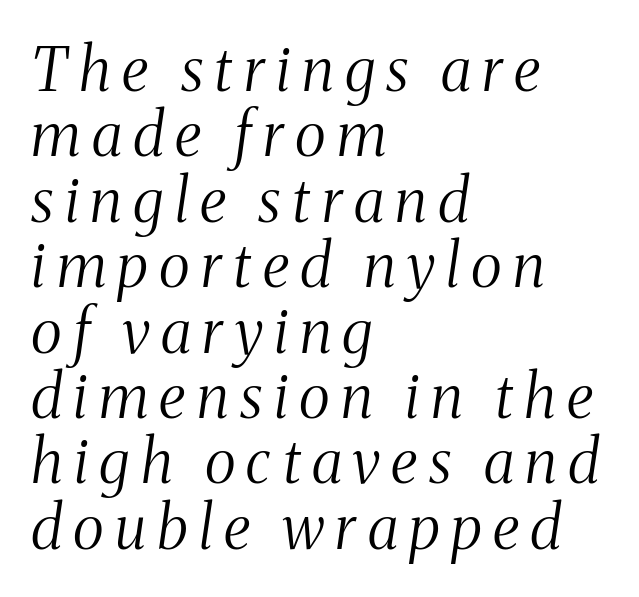
Q: Is the text bold? A: No.
Q: Is the text italic (slanted)? A: Yes, it leans right by about 8 degrees.
Q: Is the typeface a serif or a sans-serif typeface? A: Serif.
Q: Is the text underlined? A: No.
Q: How is the paragraph aligned? A: Left-aligned.
Q: Is the spacing between lines tight, normal or loose? A: Tight.
Q: Width (condensed, normal, or wide)? A: Condensed.
Q: Stroke contrast? A: Medium.
Q: x-height? A: Medium.
Q: Monospaced? A: No.
